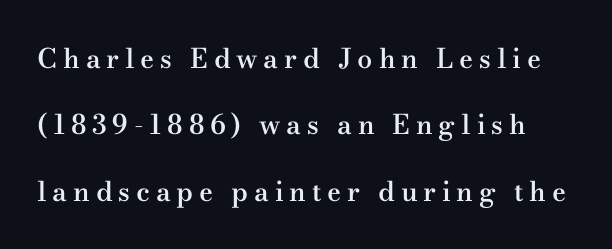
Characters remain perfectly vertical along every line. The face used here is a semibold: visibly heavier than regular, lighter than bold. Students, note that the glyphs here are deliberately spaced far apart. Widely set lines give the paragraph a tall, airy silhouette. A clean baseline with only descenders dipping below it.
